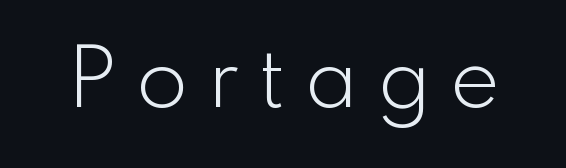
Words appear elongated and porous because spacing is wide. Is this a heavy cut? Hardly; it is regular or lighter. The rendering uses natural spacing where letterforms have individual widths. Look at the bottom of the vertical strokes: they stop flat, with no serifs. The string is rendered with underlining switched off. The lettering holds an erect, upright posture throughout.
